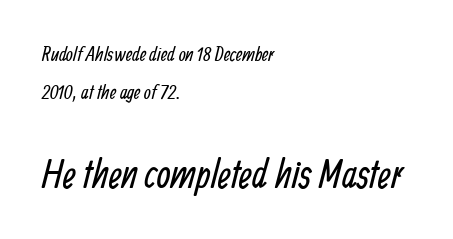
{"serif": "no", "bold": "no", "weight": "regular", "width": "condensed", "stroke_contrast": "low", "x_height": "medium", "monospaced": "no", "underline": "no", "align": "left", "line_spacing": "loose", "line_spacing_ratio": 1.9, "letter_spacing": "normal", "letter_spacing_em": 0.0, "larger_block": "second", "size_ratio": 2.0, "glyph_px": 40}
